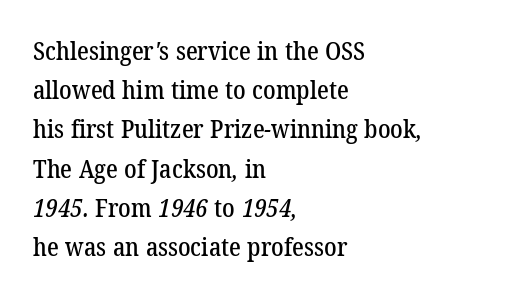
{"underline": "no", "align": "left", "line_spacing": "normal", "line_spacing_ratio": 1.57, "letter_spacing": "normal", "letter_spacing_em": 0.0, "glyph_px": 25}
